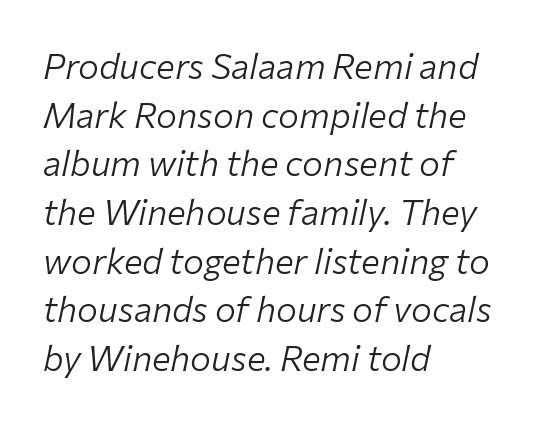
{"italic": "yes", "lean": "right", "slant_degrees": 12, "bold": "no", "weight": "light", "width": "normal", "stroke_contrast": "low", "x_height": "medium", "monospaced": "no", "underline": "no", "align": "left", "line_spacing": "normal", "line_spacing_ratio": 1.39, "letter_spacing": "normal", "letter_spacing_em": 0.0, "glyph_px": 35}
